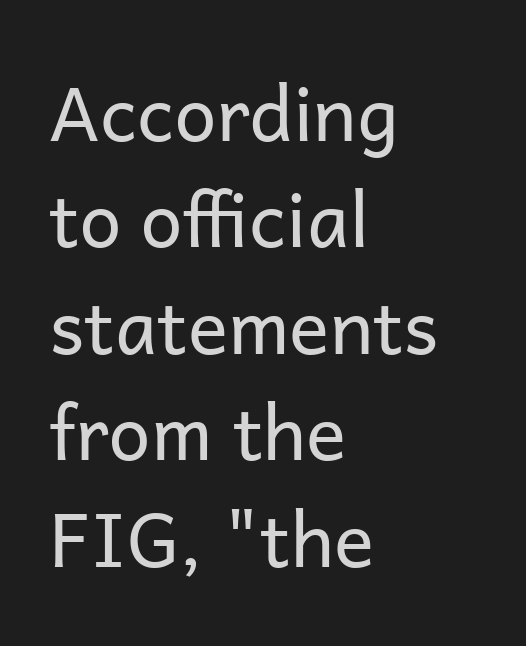
Q: Is the text bold? A: No.
Q: Is the text italic (slanted)? A: No, it is upright.
Q: Is the typeface a serif or a sans-serif typeface? A: Sans-serif.
Q: Is the text underlined? A: No.
Q: How is the paragraph aligned? A: Left-aligned.
Q: Is the spacing between letters normal or unusually wide? A: Normal.
Q: Is the spacing between lines tight, normal or loose? A: Normal.
Q: Width (condensed, normal, or wide)? A: Normal.
Q: Stroke contrast? A: Low.
Q: x-height? A: Medium.
Q: Monospaced? A: No.
